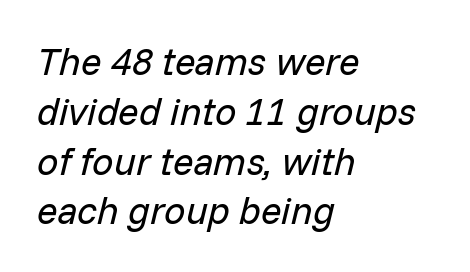
{"italic": "yes", "lean": "right", "slant_degrees": 14, "bold": "no", "weight": "regular", "width": "normal", "stroke_contrast": "low", "x_height": "medium", "monospaced": "no", "underline": "no", "align": "left", "line_spacing": "normal", "line_spacing_ratio": 1.31, "letter_spacing": "normal", "letter_spacing_em": 0.0, "glyph_px": 38}
